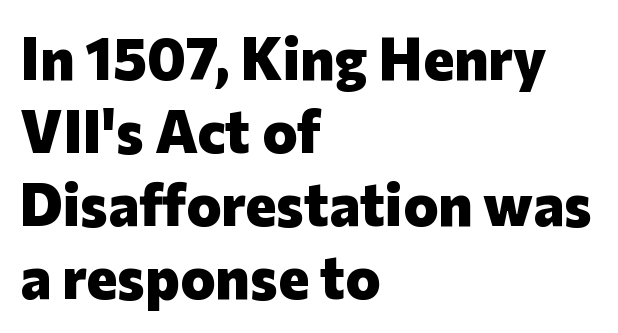
{"serif": "no", "italic": "no", "bold": "yes", "weight": "heavy", "width": "normal", "stroke_contrast": "low", "x_height": "medium", "monospaced": "no", "underline": "no", "align": "left", "line_spacing_ratio": 1.24, "letter_spacing": "normal", "letter_spacing_em": 0.0, "glyph_px": 59}
